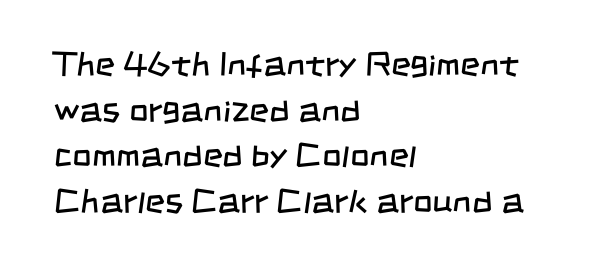
{"serif": "no", "bold": "no", "weight": "regular", "width": "condensed", "stroke_contrast": "low", "x_height": "large", "monospaced": "no", "underline": "no", "align": "left", "line_spacing": "normal", "line_spacing_ratio": 1.34, "letter_spacing": "normal", "letter_spacing_em": 0.0, "glyph_px": 34}
